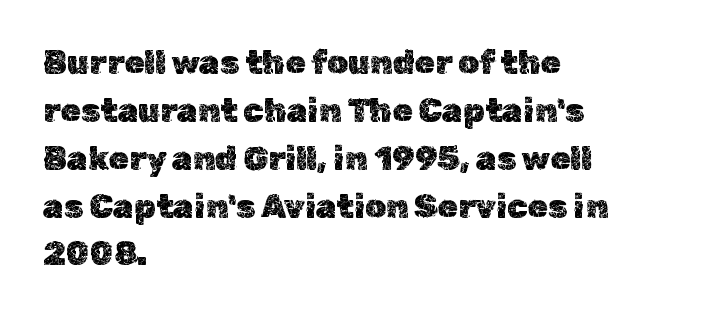
Only glyphs here, with clear space below each row. Line spacing here is normal. The face used here is proportionally spaced, like ordinary book or web type. Each word holds together tightly as a unit, with standard inter-letter gaps.
